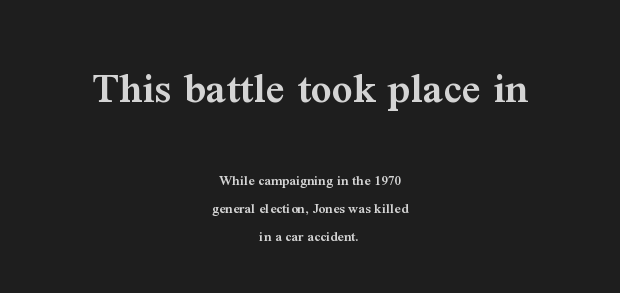
{"serif": "yes", "italic": "no", "bold": "semi", "weight": "semibold", "width": "normal", "stroke_contrast": "medium", "x_height": "medium", "monospaced": "no", "underline": "no", "align": "center", "line_spacing_ratio": 1.89, "letter_spacing": "normal", "letter_spacing_em": 0.0, "larger_block": "first", "size_ratio": 3.07, "glyph_px": 46}
